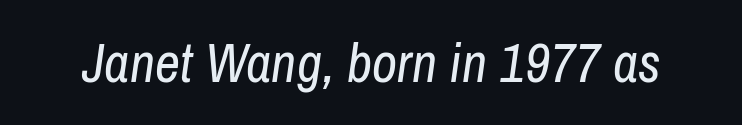
Q: Is the text bold? A: No.
Q: Is the text italic (slanted)? A: Yes, it leans right by about 8 degrees.
Q: Is the text underlined? A: No.
Q: Is the spacing between letters normal or unusually wide? A: Normal.
Q: Width (condensed, normal, or wide)? A: Condensed.
Q: Stroke contrast? A: Low.
Q: x-height? A: Medium.
Q: Monospaced? A: No.
